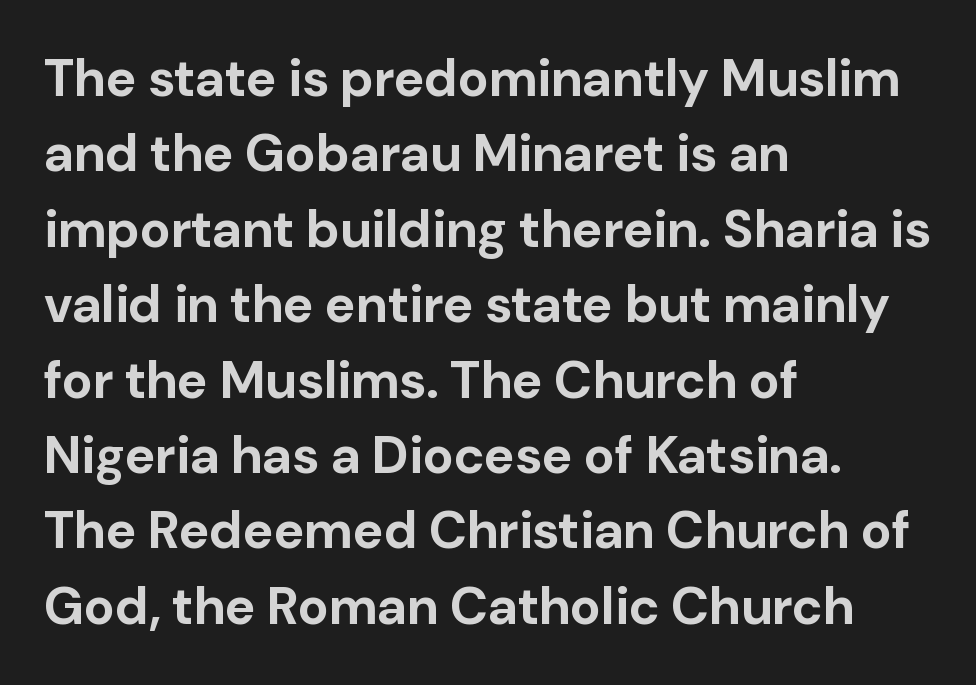
The image shows 52 px bold sans-serif type, upright; set left-aligned, normal line spacing (1.45x), normal letter spacing, not underlined; low stroke contrast and a medium x-height.
